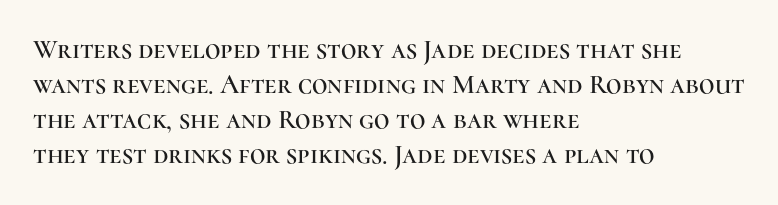
The image shows 27 px text type, upright; set left-aligned, normal line spacing (1.3x), normal letter spacing, not underlined.
